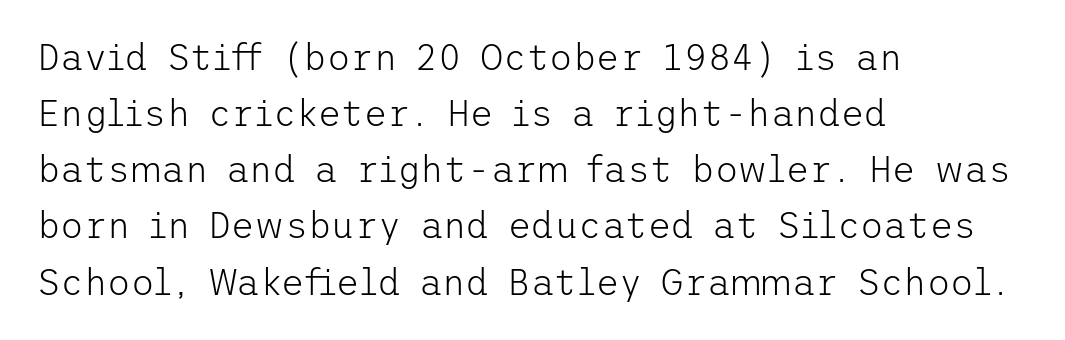
Q: Is the text bold? A: No.
Q: Is the text italic (slanted)? A: No, it is upright.
Q: Is the typeface a serif or a sans-serif typeface? A: Sans-serif.
Q: Is the text underlined? A: No.
Q: How is the paragraph aligned? A: Left-aligned.
Q: Is the spacing between letters normal or unusually wide? A: Normal.
Q: Is the spacing between lines tight, normal or loose? A: Normal.
Q: Width (condensed, normal, or wide)? A: Normal.
Q: Stroke contrast? A: Low.
Q: x-height? A: Medium.
